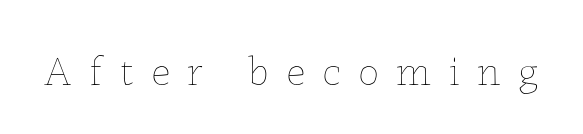
The image shows 42 px thin type, upright; set unusually wide letter spacing (+0.42 em), not underlined; low stroke contrast and a medium x-height.
